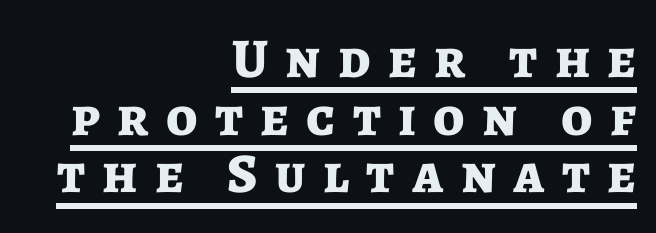
Q: Is the text bold? A: Yes.
Q: Is the text italic (slanted)? A: No, it is upright.
Q: Is the typeface a serif or a sans-serif typeface? A: Sans-serif.
Q: Is the text underlined? A: Yes.
Q: How is the paragraph aligned? A: Right-aligned.
Q: Is the spacing between letters normal or unusually wide? A: Unusually wide.
Q: Is the spacing between lines tight, normal or loose? A: Tight.
Q: Width (condensed, normal, or wide)? A: Normal.
Q: Stroke contrast? A: Low.
Q: x-height? A: Medium.
Q: Monospaced? A: No.
